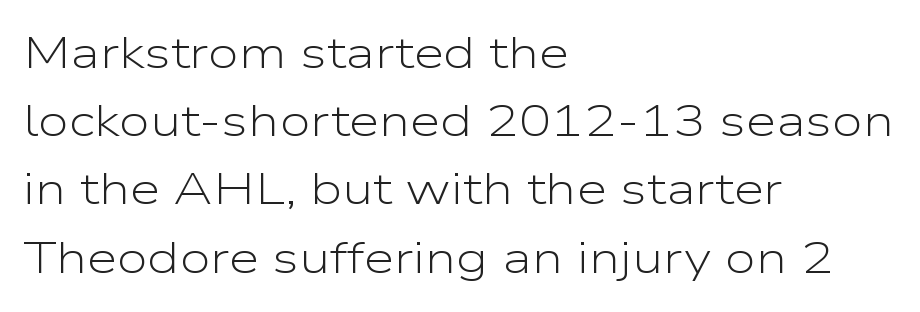
Q: Is the text bold? A: No.
Q: Is the text italic (slanted)? A: No, it is upright.
Q: Is the typeface a serif or a sans-serif typeface? A: Sans-serif.
Q: Is the text underlined? A: No.
Q: How is the paragraph aligned? A: Left-aligned.
Q: Is the spacing between letters normal or unusually wide? A: Normal.
Q: Is the spacing between lines tight, normal or loose? A: Normal.
Q: Width (condensed, normal, or wide)? A: Wide.
Q: Stroke contrast? A: Low.
Q: x-height? A: Medium.
Q: Monospaced? A: No.
